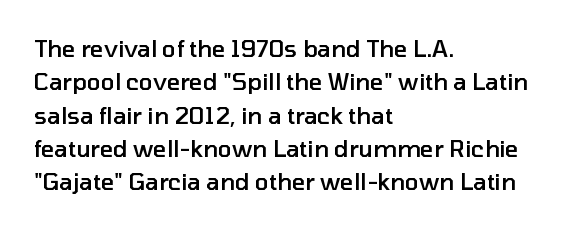
The image shows 23 px text type, upright; set left-aligned, normal line spacing (1.45x), normal letter spacing, not underlined.
